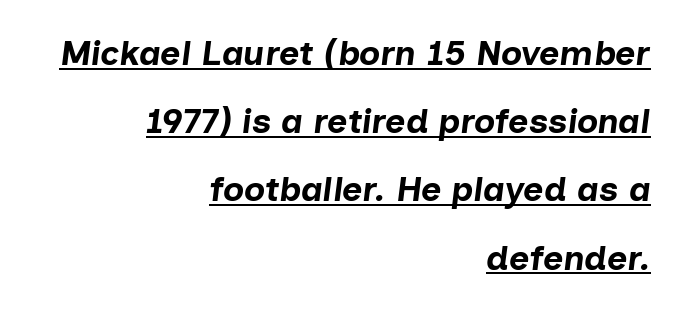
Q: Is the text bold? A: Yes.
Q: Is the text italic (slanted)? A: Yes, it leans right by about 7 degrees.
Q: Is the text underlined? A: Yes.
Q: How is the paragraph aligned? A: Right-aligned.
Q: Is the spacing between letters normal or unusually wide? A: Normal.
Q: Is the spacing between lines tight, normal or loose? A: Loose.
Q: Width (condensed, normal, or wide)? A: Normal.
Q: Stroke contrast? A: Low.
Q: x-height? A: Medium.
Q: Monospaced? A: No.
